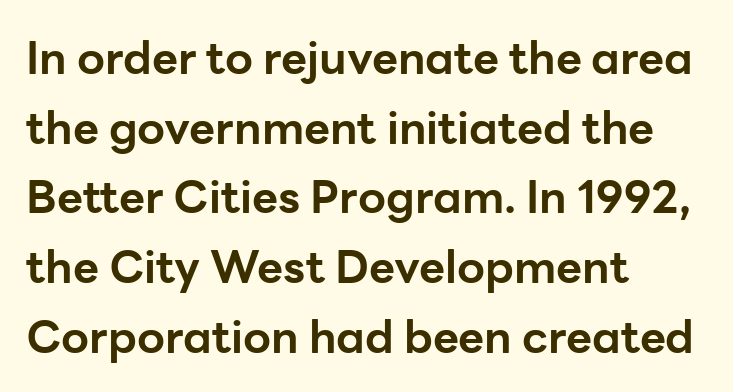
The foot of each line stays bare and open. Horizontal bands of white between lines are of average thickness. Each line starts at the same left margin while the right side varies. Designer's note — italics off, roman on. Observe the absence of serifs on each vertical stroke in this sample.
